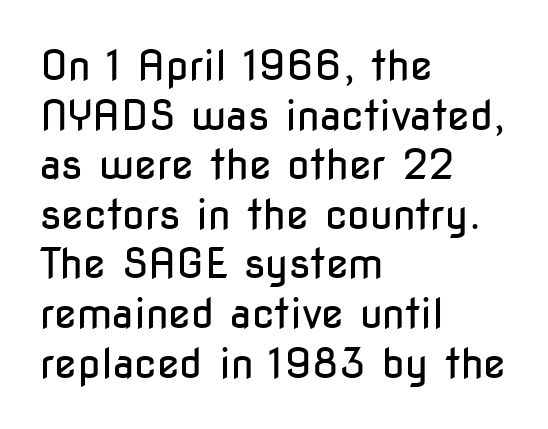
Q: Is the text bold? A: No.
Q: Is the text italic (slanted)? A: No, it is upright.
Q: Is the typeface a serif or a sans-serif typeface? A: Sans-serif.
Q: Is the text underlined? A: No.
Q: How is the paragraph aligned? A: Left-aligned.
Q: Is the spacing between letters normal or unusually wide? A: Normal.
Q: Width (condensed, normal, or wide)? A: Condensed.
Q: Stroke contrast? A: Low.
Q: x-height? A: Medium.
Q: Monospaced? A: No.
